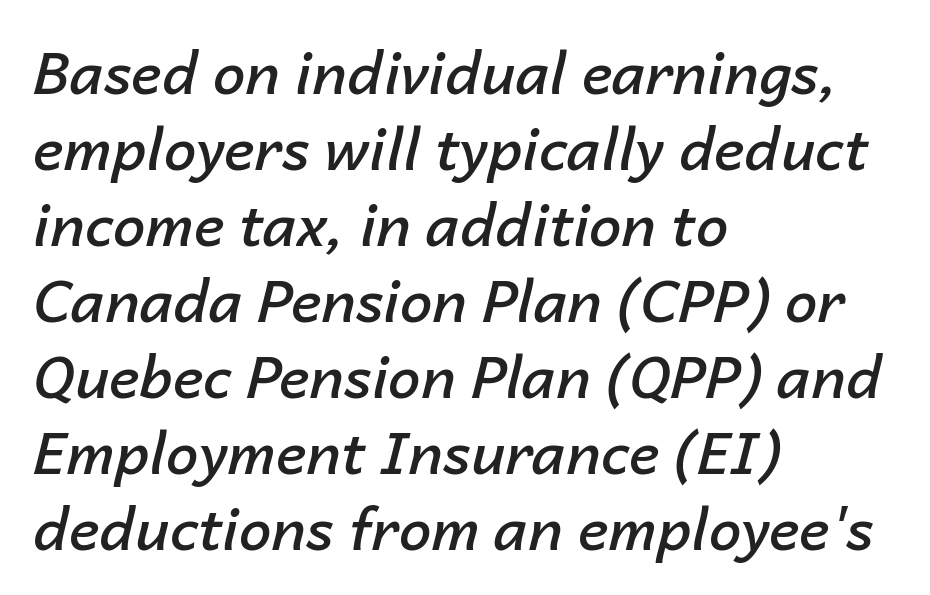
Regarding leading, the lines here are spaced in the standard way. The area under the type is left untouched. The text block is weighted toward the left margin, trailing off unevenly rightward. A fair bit of extra ink — the face is semibold, not bold.
